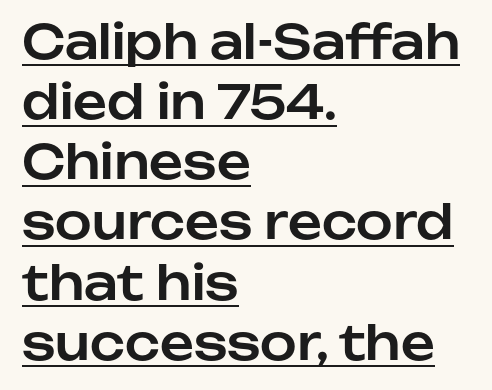
The image shows 47 px sans-serif type, upright; set left-aligned, normal line spacing (1.28x), normal letter spacing, underlined; low stroke contrast and a medium x-height.
